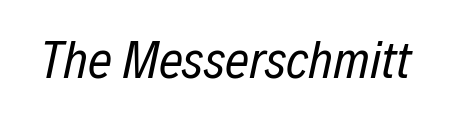
{"italic": "yes", "lean": "right", "slant_degrees": 12, "bold": "no", "weight": "regular", "width": "condensed", "stroke_contrast": "low", "x_height": "medium", "monospaced": "no", "underline": "no", "letter_spacing": "normal", "letter_spacing_em": 0.0, "glyph_px": 53}
